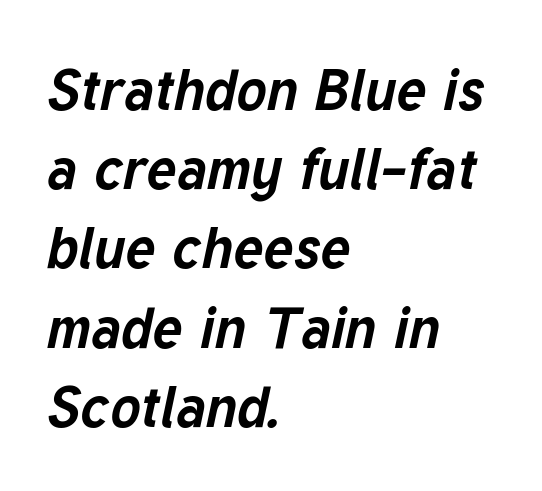
{"italic": "yes", "lean": "right", "slant_degrees": 12, "bold": "yes", "weight": "bold", "width": "normal", "stroke_contrast": "low", "x_height": "medium", "monospaced": "no", "underline": "no", "align": "left", "line_spacing": "normal", "line_spacing_ratio": 1.39, "letter_spacing": "normal", "letter_spacing_em": 0.0, "glyph_px": 57}
